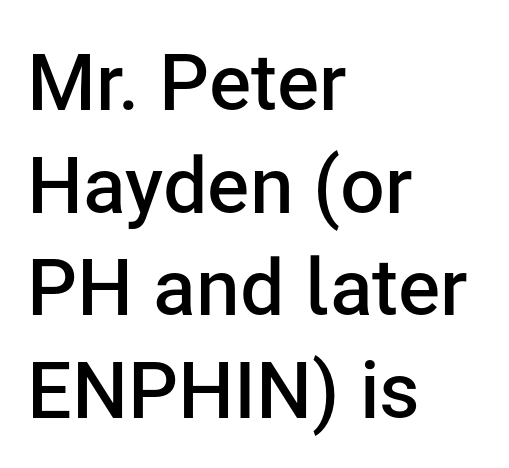
The image shows 79 px semibold sans-serif type, upright; set left-aligned, normal line spacing (1.3x), normal letter spacing, not underlined; low stroke contrast and a medium x-height.
